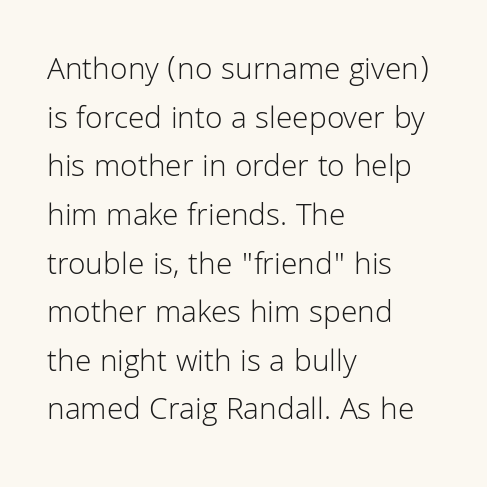
The image shows 32 px light sans-serif type, upright; set left-aligned, normal line spacing (1.52x), normal letter spacing, not underlined; low stroke contrast and a medium x-height.
